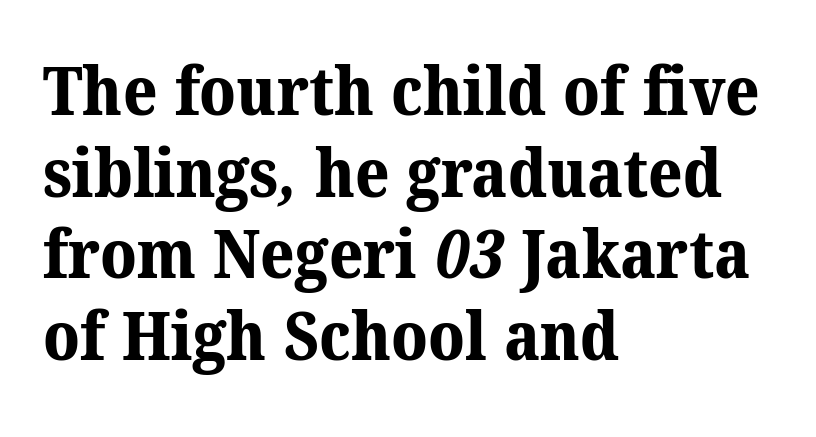
Q: Is the text bold? A: Yes.
Q: Is the typeface a serif or a sans-serif typeface? A: Serif.
Q: Is the text underlined? A: No.
Q: How is the paragraph aligned? A: Left-aligned.
Q: Is the spacing between letters normal or unusually wide? A: Normal.
Q: Width (condensed, normal, or wide)? A: Normal.
Q: Stroke contrast? A: Medium.
Q: x-height? A: Medium.
Q: Monospaced? A: No.
